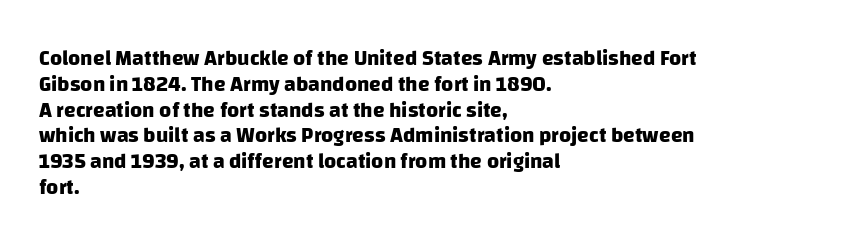
Q: Is the text bold? A: Yes.
Q: Is the text underlined? A: No.
Q: How is the paragraph aligned? A: Left-aligned.
Q: Is the spacing between letters normal or unusually wide? A: Normal.
